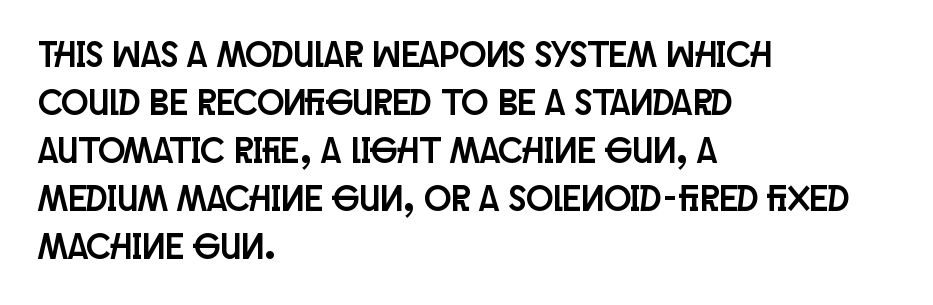
Q: Is the text italic (slanted)? A: No, it is upright.
Q: Is the typeface a serif or a sans-serif typeface? A: Sans-serif.
Q: Is the text underlined? A: No.
Q: How is the paragraph aligned? A: Left-aligned.
Q: Is the spacing between letters normal or unusually wide? A: Normal.
Q: Is the spacing between lines tight, normal or loose? A: Normal.
Q: Width (condensed, normal, or wide)? A: Condensed.
Q: Stroke contrast? A: Low.
Q: x-height? A: Large.
Q: Monospaced? A: No.
